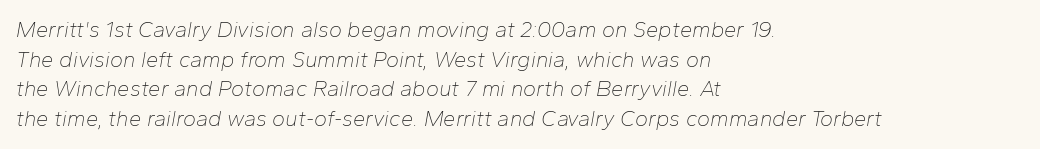
Q: Is the text bold? A: No.
Q: Is the text italic (slanted)? A: Yes, it leans right by about 10 degrees.
Q: Is the text underlined? A: No.
Q: How is the paragraph aligned? A: Left-aligned.
Q: Is the spacing between letters normal or unusually wide? A: Normal.
Q: Is the spacing between lines tight, normal or loose? A: Normal.
